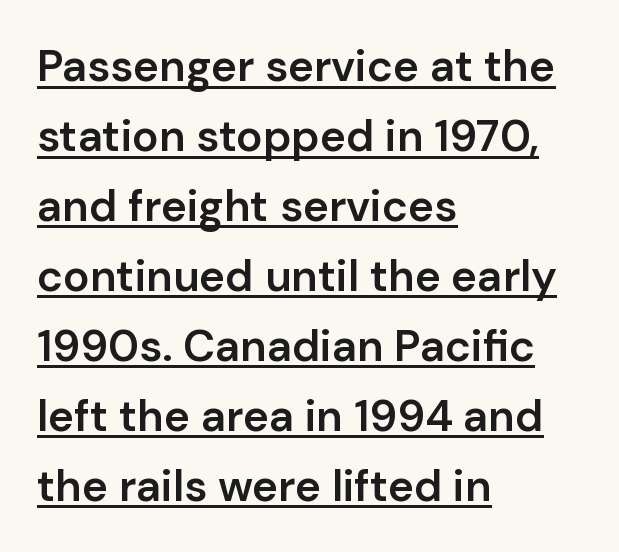
Q: Is the text bold? A: Semi-bold.
Q: Is the text italic (slanted)? A: No, it is upright.
Q: Is the typeface a serif or a sans-serif typeface? A: Sans-serif.
Q: Is the text underlined? A: Yes.
Q: How is the paragraph aligned? A: Left-aligned.
Q: Is the spacing between letters normal or unusually wide? A: Normal.
Q: Is the spacing between lines tight, normal or loose? A: Normal.
Q: Width (condensed, normal, or wide)? A: Normal.
Q: Stroke contrast? A: Low.
Q: x-height? A: Medium.
Q: Monospaced? A: No.
